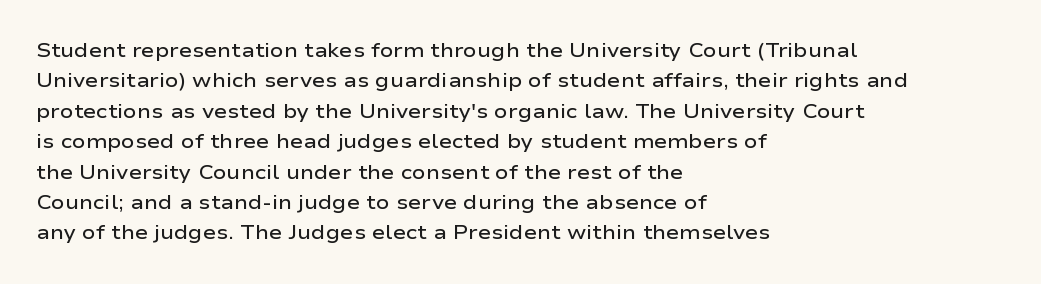
{"italic": "no", "bold": "semi", "underline": "no", "align": "left", "line_spacing": "normal", "line_spacing_ratio": 1.52, "letter_spacing": "normal", "letter_spacing_em": 0.0, "glyph_px": 20}
